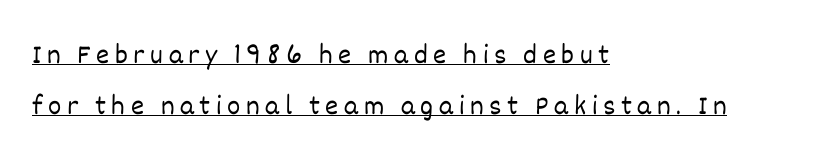
The image shows 28 px light type, upright; set left-aligned, line spacing 1.82x, unusually wide letter spacing (+0.2 em), underlined; low stroke contrast and a large x-height.
